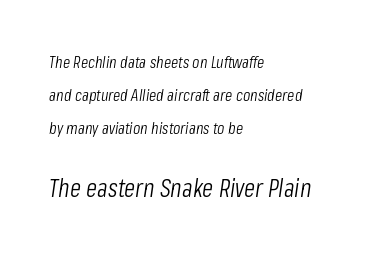
The leading is generous, giving the passage an open texture. Compare the two chunks: the lower has the greater cap height. The passage is arranged the way most books set body copy — flush left. Heaviness? Minimal to ordinary, like unemphasized prose.
